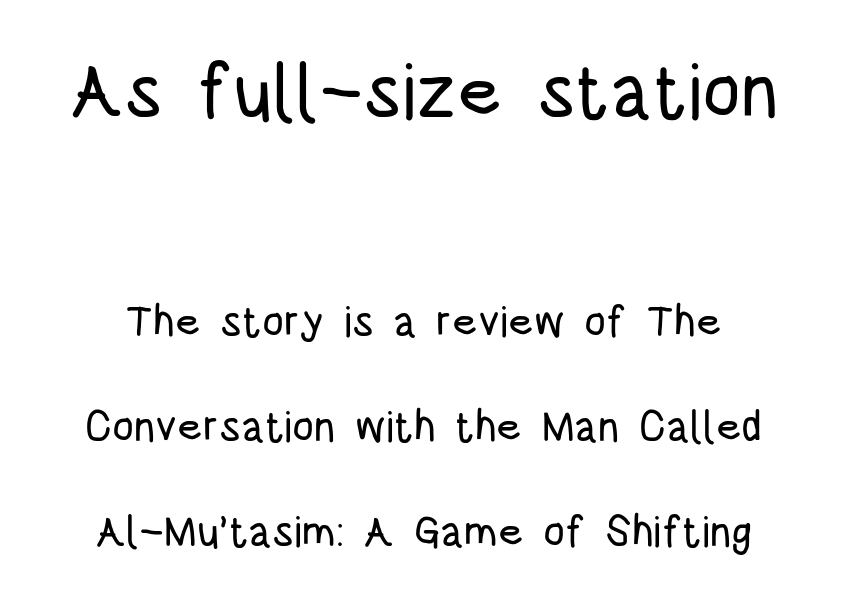
{"serif": "no", "italic": "no", "width": "condensed", "stroke_contrast": "low", "x_height": "large", "monospaced": "no", "underline": "no", "line_spacing": "loose", "line_spacing_ratio": 2.44, "letter_spacing": "normal", "letter_spacing_em": 0.0, "larger_block": "first", "size_ratio": 1.77, "glyph_px": 76}
